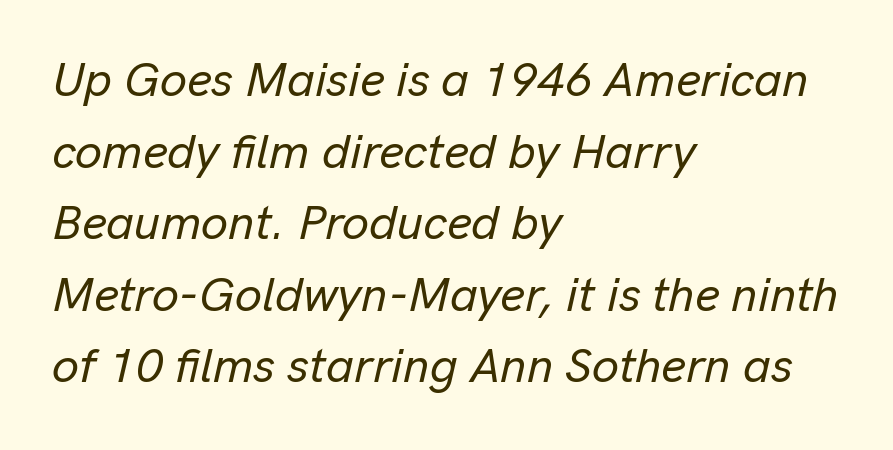
Q: Is the text italic (slanted)? A: Yes, it leans right by about 13 degrees.
Q: Is the text underlined? A: No.
Q: How is the paragraph aligned? A: Left-aligned.
Q: Is the spacing between letters normal or unusually wide? A: Normal.
Q: Is the spacing between lines tight, normal or loose? A: Normal.
Q: Width (condensed, normal, or wide)? A: Normal.
Q: Stroke contrast? A: Low.
Q: x-height? A: Medium.
Q: Monospaced? A: No.
